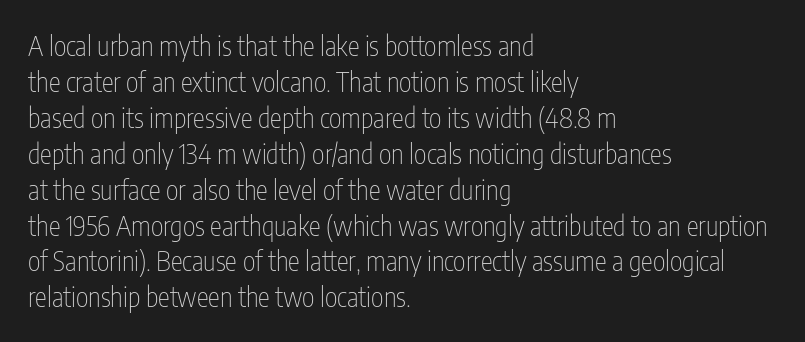
{"italic": "no", "bold": "no", "underline": "no", "align": "left", "line_spacing": "normal", "line_spacing_ratio": 1.33, "letter_spacing": "normal", "letter_spacing_em": 0.0, "glyph_px": 27}
